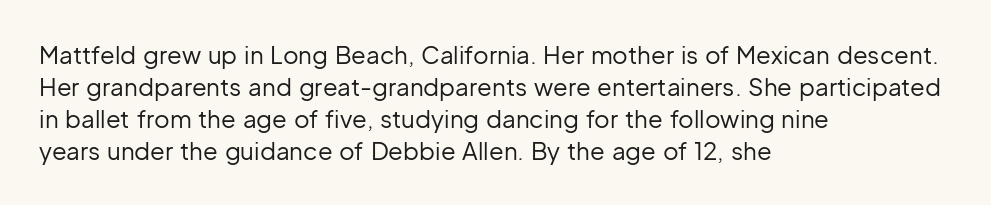
Q: Is the text bold? A: No.
Q: Is the text italic (slanted)? A: No, it is upright.
Q: Is the text underlined? A: No.
Q: How is the paragraph aligned? A: Left-aligned.
Q: Is the spacing between letters normal or unusually wide? A: Normal.
Q: Is the spacing between lines tight, normal or loose? A: Normal.
